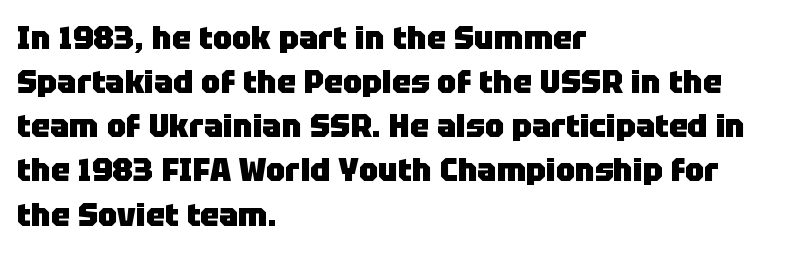
{"serif": "no", "italic": "no", "bold": "yes", "weight": "heavy", "width": "normal", "stroke_contrast": "low", "x_height": "large", "monospaced": "no", "underline": "no", "align": "left", "line_spacing": "normal", "line_spacing_ratio": 1.38, "letter_spacing": "normal", "letter_spacing_em": 0.0, "glyph_px": 32}
